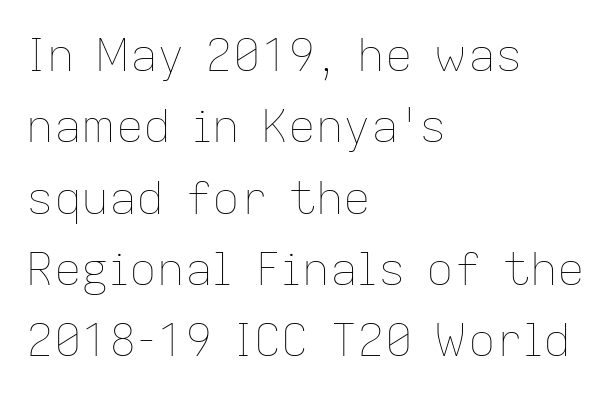
Q: Is the text bold? A: No.
Q: Is the text italic (slanted)? A: No, it is upright.
Q: Is the text underlined? A: No.
Q: How is the paragraph aligned? A: Left-aligned.
Q: Is the spacing between letters normal or unusually wide? A: Normal.
Q: Is the spacing between lines tight, normal or loose? A: Normal.
Q: Width (condensed, normal, or wide)? A: Normal.
Q: Stroke contrast? A: Low.
Q: x-height? A: Medium.
Q: Monospaced? A: No.
